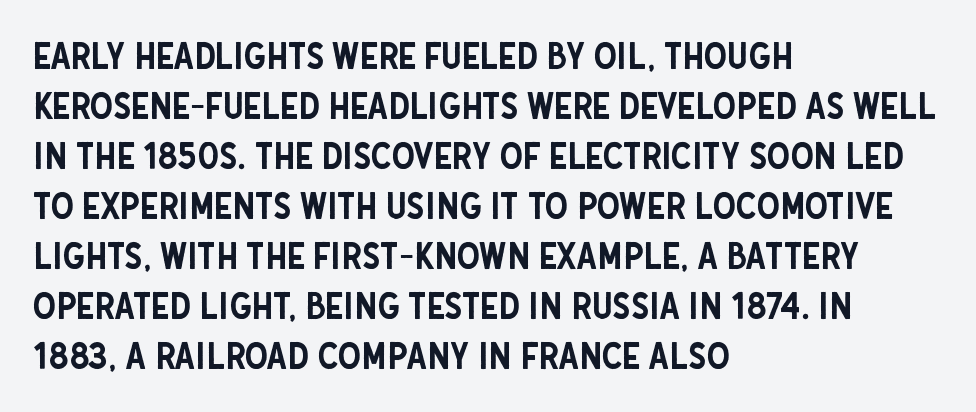
Q: Is the text italic (slanted)? A: No, it is upright.
Q: Is the typeface a serif or a sans-serif typeface? A: Sans-serif.
Q: Is the text underlined? A: No.
Q: How is the paragraph aligned? A: Left-aligned.
Q: Is the spacing between letters normal or unusually wide? A: Normal.
Q: Is the spacing between lines tight, normal or loose? A: Normal.
Q: Width (condensed, normal, or wide)? A: Condensed.
Q: Stroke contrast? A: Low.
Q: x-height? A: Large.
Q: Monospaced? A: No.
